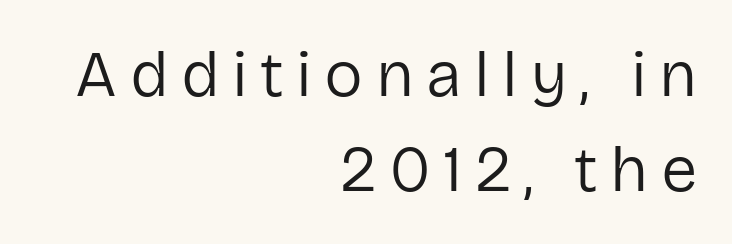
Serif or sans? Sans — the stroke terminals are bare. Does the leading feel generous? No, just average. Is the type heavy? It reads as light-to-regular instead. Character widths vary here, with narrow letters taking less room than wide ones.
